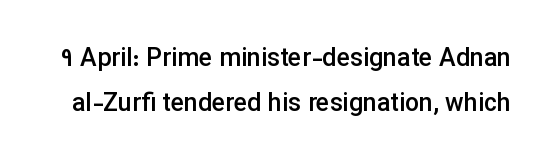
Q: Is the text bold? A: Semi-bold.
Q: Is the text italic (slanted)? A: No, it is upright.
Q: Is the text underlined? A: No.
Q: Is the spacing between letters normal or unusually wide? A: Normal.
